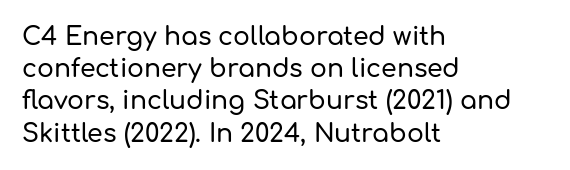
Q: Is the text italic (slanted)? A: No, it is upright.
Q: Is the text underlined? A: No.
Q: How is the paragraph aligned? A: Left-aligned.
Q: Is the spacing between letters normal or unusually wide? A: Normal.
Q: Is the spacing between lines tight, normal or loose? A: Normal.
